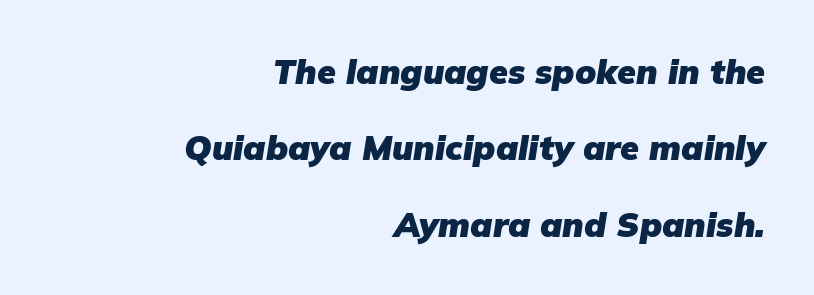
Q: Is the text bold? A: Yes.
Q: Is the text italic (slanted)? A: Yes, it leans right by about 9 degrees.
Q: Is the text underlined? A: No.
Q: How is the paragraph aligned? A: Right-aligned.
Q: Is the spacing between letters normal or unusually wide? A: Normal.
Q: Is the spacing between lines tight, normal or loose? A: Loose.
Q: Width (condensed, normal, or wide)? A: Normal.
Q: Stroke contrast? A: Low.
Q: x-height? A: Medium.
Q: Monospaced? A: No.
